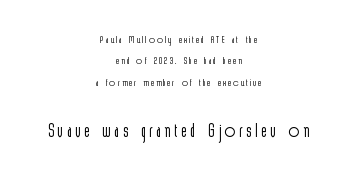
Q: Is the text bold? A: No.
Q: Is the text italic (slanted)? A: No, it is upright.
Q: Is the text underlined? A: No.
Q: How is the paragraph aligned? A: Centered.
Q: Is the spacing between lines tight, normal or loose? A: Normal.
Q: Which block of text is set in a larger size, the first (top) or the second (bottom)? A: The second (bottom) one.
